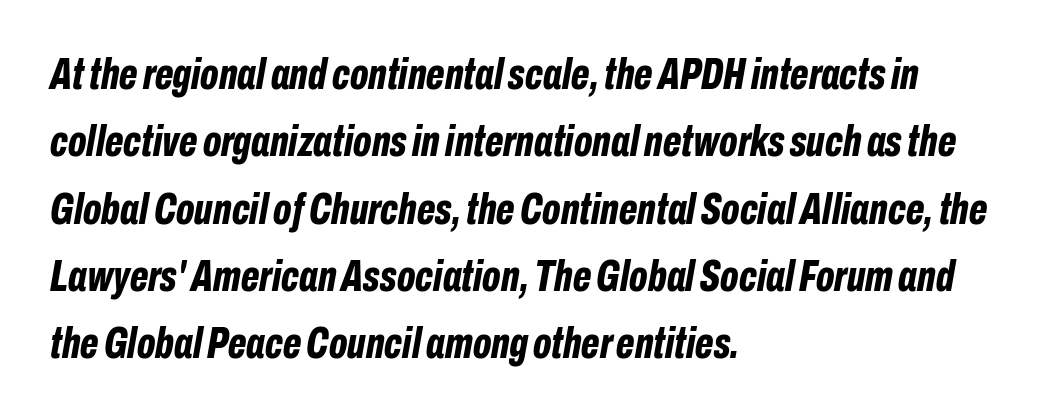
Is the letter spacing exaggerated? No — it looks like the ordinary default. Looks like regular typesetting: each glyph gets only the width it needs. Check under the words: just untouched page. Bold? Absolutely — the strokes are thick and heavy. Alignment: flush left. Horizontal bands of white between lines are of average thickness.
